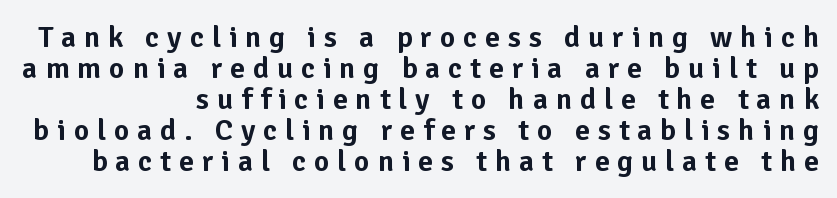
{"serif": "no", "italic": "no", "width": "normal", "stroke_contrast": "low", "x_height": "medium", "monospaced": "no", "underline": "no", "align": "right", "line_spacing": "tight", "line_spacing_ratio": 1.03, "letter_spacing": "wide", "letter_spacing_em": 0.26, "glyph_px": 30}
